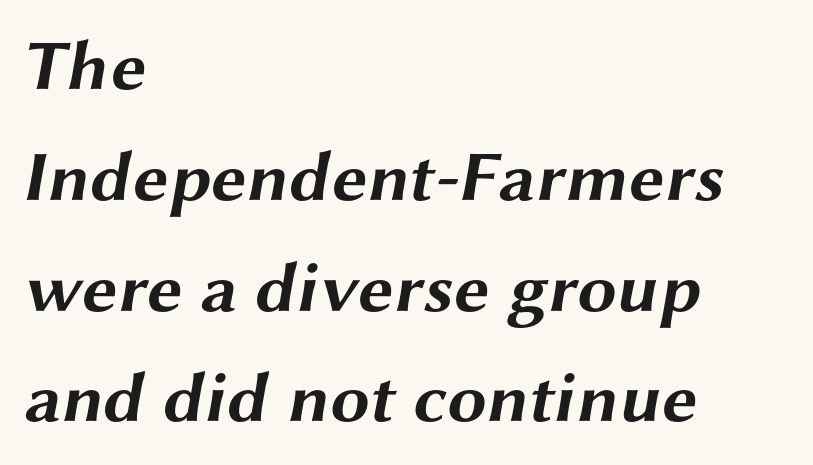
{"serif": "no", "bold": "yes", "weight": "bold", "width": "wide", "stroke_contrast": "medium", "x_height": "medium", "monospaced": "no", "underline": "no", "align": "left", "line_spacing": "normal", "line_spacing_ratio": 1.56, "letter_spacing": "normal", "letter_spacing_em": 0.0, "glyph_px": 71}
